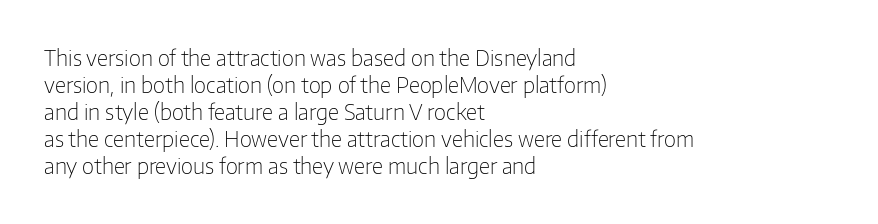
{"italic": "no", "bold": "no", "underline": "no", "align": "left", "line_spacing": "normal", "line_spacing_ratio": 1.29, "letter_spacing": "normal", "letter_spacing_em": 0.0, "glyph_px": 21}
